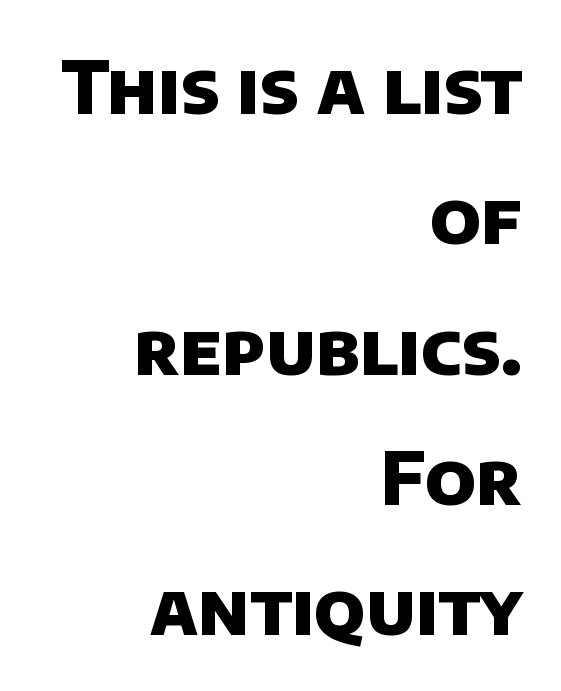
Tracking value appears to be zero — textbook default spacing. The passage shown is not underscored anywhere. Examine the stroke ends and you'll find no serifs. Each glyph is drawn with heavy, bold strokes.
